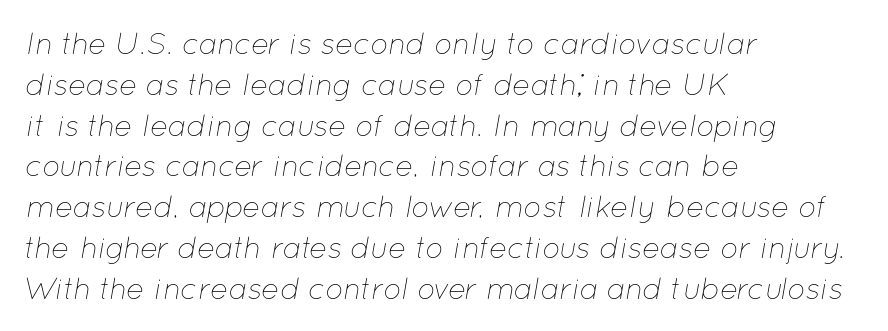
{"italic": "yes", "lean": "right", "slant_degrees": 12, "bold": "no", "weight": "thin", "width": "normal", "stroke_contrast": "low", "x_height": "medium", "monospaced": "no", "underline": "no", "align": "left", "line_spacing": "normal", "line_spacing_ratio": 1.36, "letter_spacing": "normal", "letter_spacing_em": 0.0, "glyph_px": 30}
